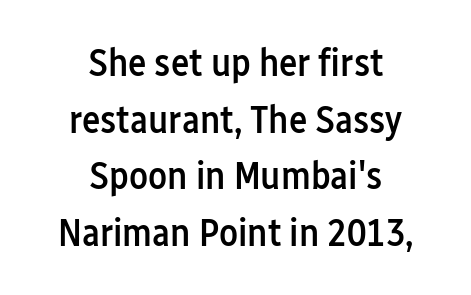
Alignment: centered. In terms of posture, this sample is upright. Honestly, the letter spacing is just normal — you wouldn't notice it. The characters display no serif detailing; their extremities are plain. Quick note: interline space is typical.
